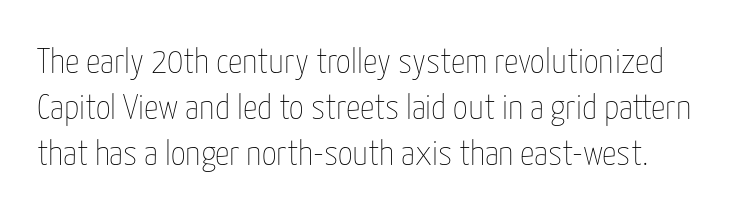
{"italic": "no", "bold": "no", "weight": "thin", "width": "condensed", "stroke_contrast": "low", "x_height": "medium", "monospaced": "no", "underline": "no", "line_spacing": "normal", "line_spacing_ratio": 1.28, "letter_spacing": "normal", "letter_spacing_em": 0.0, "glyph_px": 36}
